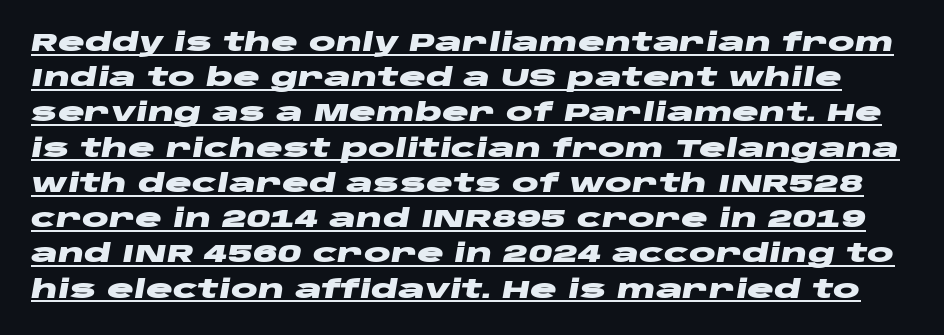
The image shows 25 px bold type, italic (leaning right); set normal line spacing (1.41x), normal letter spacing, underlined.
